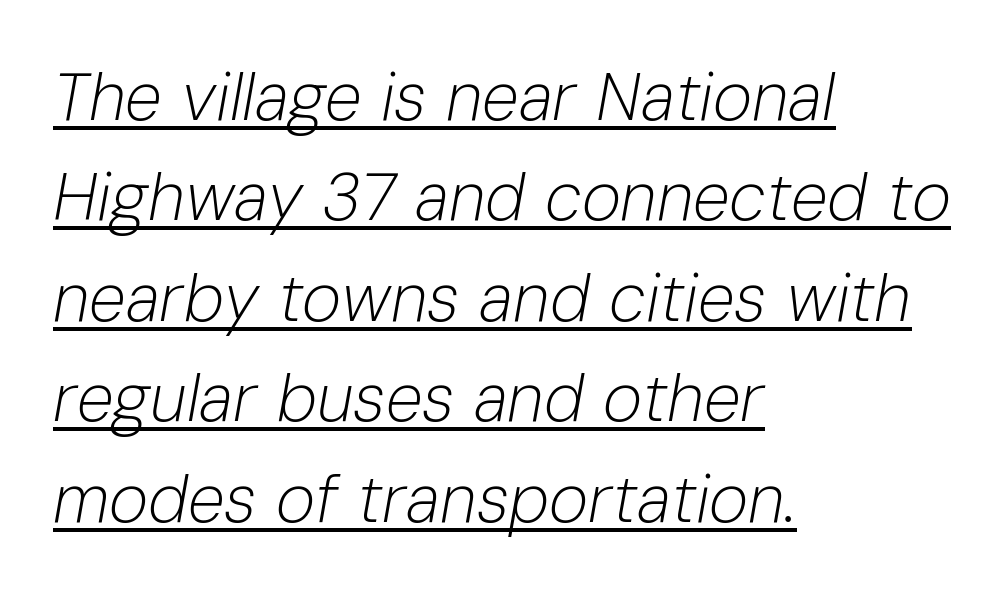
The letterforms sit shoulder to shoulder at normal distance. Reading down the block, your eye returns to a fixed left position each line. Style check: oblique. Does the leading feel generous? No, just average. Looks like regular typesetting: each glyph gets only the width it needs. The characters are drawn with everyday or finer stroke widths.
